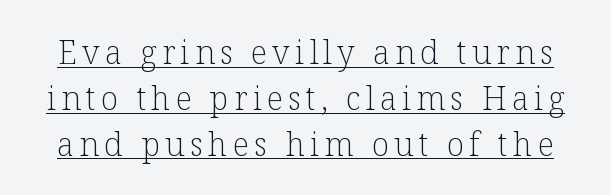
In terms of letterform style, serifs are clearly present. The axis of the letterforms is exactly vertical. Summary of vertical rhythm: regular, with standard interline spacing. These lines are rendered in a variable-pitch font.
